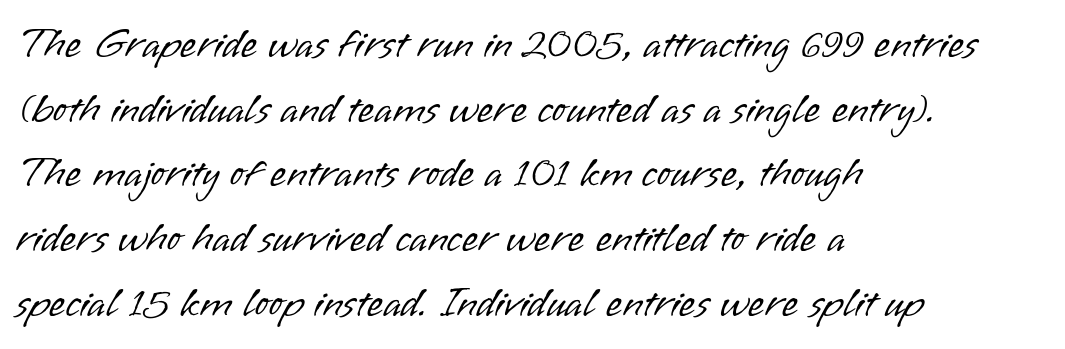
The image shows 42 px light sans-serif type; set left-aligned, normal line spacing (1.54x), normal letter spacing, not underlined; low stroke contrast and a small x-height.
